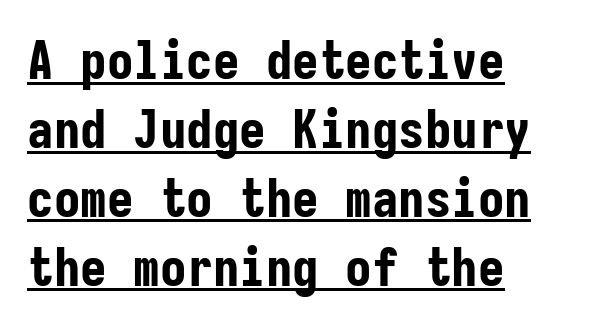
Q: Is the text bold? A: Yes.
Q: Is the text italic (slanted)? A: No, it is upright.
Q: Is the typeface a serif or a sans-serif typeface? A: Sans-serif.
Q: Is the text underlined? A: Yes.
Q: How is the paragraph aligned? A: Left-aligned.
Q: Is the spacing between letters normal or unusually wide? A: Normal.
Q: Is the spacing between lines tight, normal or loose? A: Normal.
Q: Width (condensed, normal, or wide)? A: Condensed.
Q: Stroke contrast? A: Low.
Q: x-height? A: Medium.
Q: Monospaced? A: Yes.
